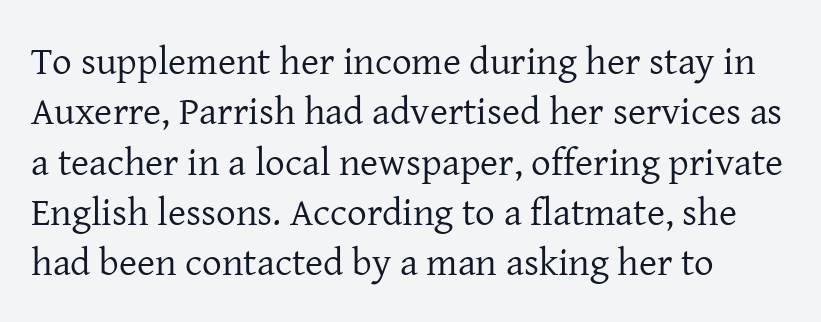
Q: Is the text bold? A: No.
Q: Is the text italic (slanted)? A: No, it is upright.
Q: Is the typeface a serif or a sans-serif typeface? A: Serif.
Q: Is the text underlined? A: No.
Q: How is the paragraph aligned? A: Left-aligned.
Q: Is the spacing between letters normal or unusually wide? A: Normal.
Q: Is the spacing between lines tight, normal or loose? A: Normal.
Q: Width (condensed, normal, or wide)? A: Normal.
Q: Stroke contrast? A: Low.
Q: x-height? A: Medium.
Q: Monospaced? A: No.
